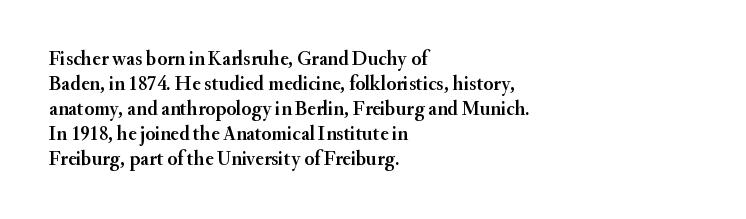
Q: Is the text italic (slanted)? A: No, it is upright.
Q: Is the text underlined? A: No.
Q: How is the paragraph aligned? A: Left-aligned.
Q: Is the spacing between letters normal or unusually wide? A: Normal.
Q: Is the spacing between lines tight, normal or loose? A: Normal.
